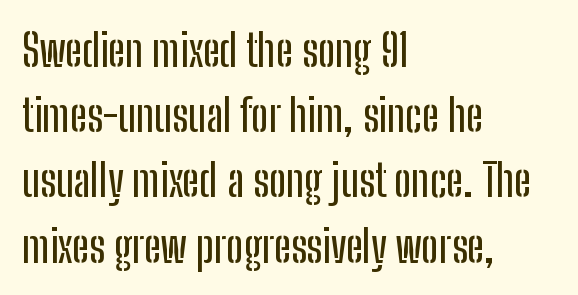
{"serif": "no", "italic": "no", "width": "condensed", "stroke_contrast": "low", "x_height": "medium", "monospaced": "no", "underline": "no", "align": "left", "line_spacing": "normal", "line_spacing_ratio": 1.45, "letter_spacing": "normal", "letter_spacing_em": 0.0, "glyph_px": 45}
